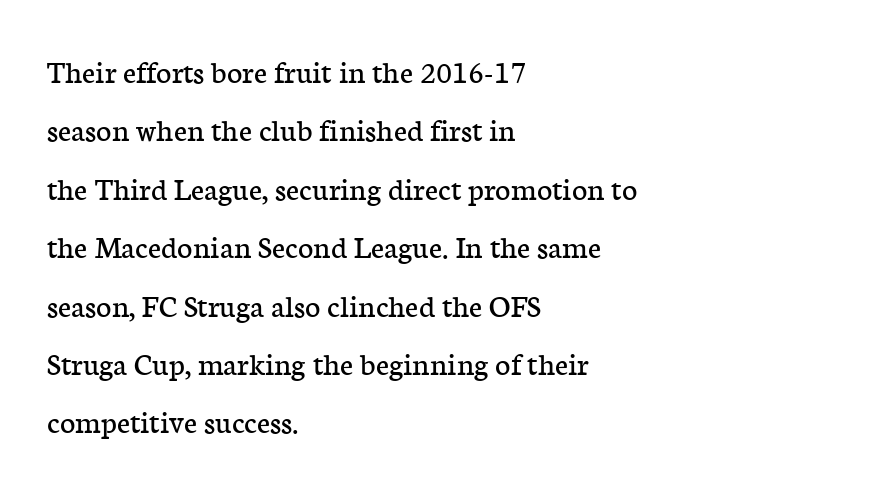
The image shows 33 px regular-weight serif type, upright; set left-aligned, line spacing 1.77x, normal letter spacing, not underlined; low stroke contrast and a medium x-height.
